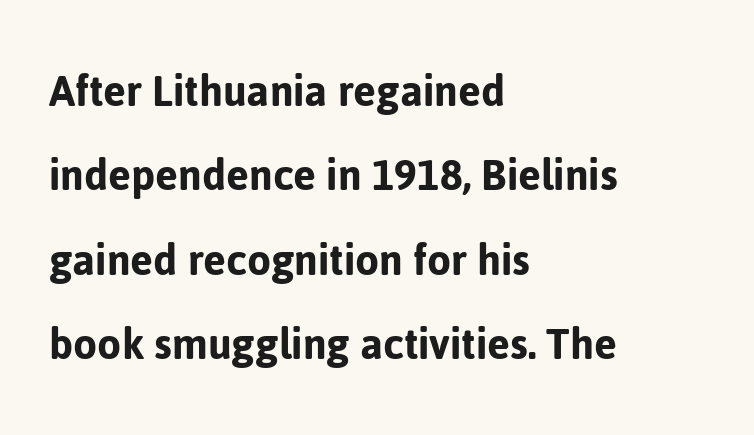
The image shows 49 px sans-serif type, upright; set left-aligned, line spacing 1.72x, normal letter spacing, not underlined; low stroke contrast and a medium x-height.
